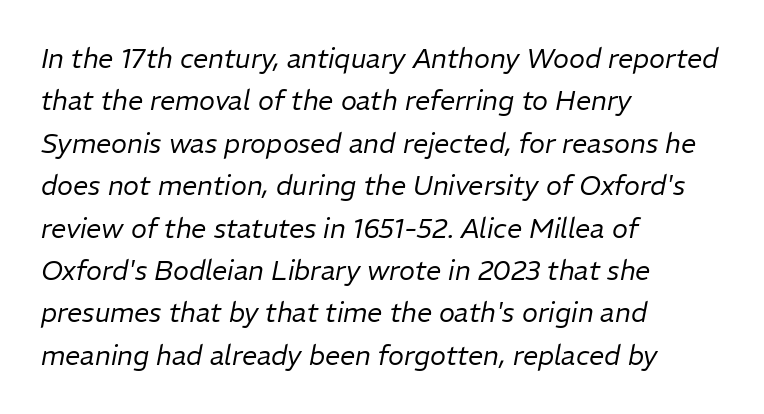
{"italic": "yes", "lean": "right", "slant_degrees": 11, "bold": "no", "underline": "no", "align": "left", "line_spacing": "normal", "line_spacing_ratio": 1.57, "letter_spacing": "normal", "letter_spacing_em": 0.0, "glyph_px": 27}
